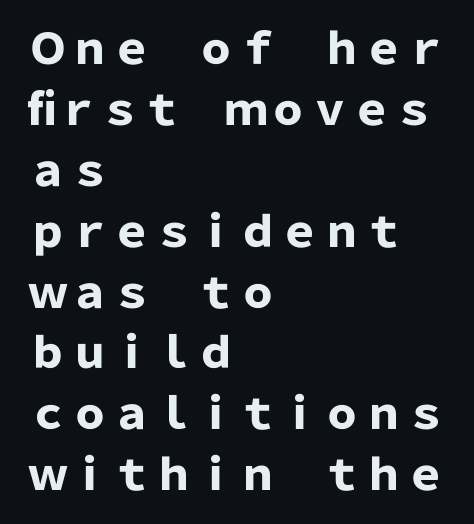
The image shows 42 px heavy sans-serif type, upright; set left-aligned, normal line spacing (1.45x), normal letter spacing, not underlined; low stroke contrast and a medium x-height.
